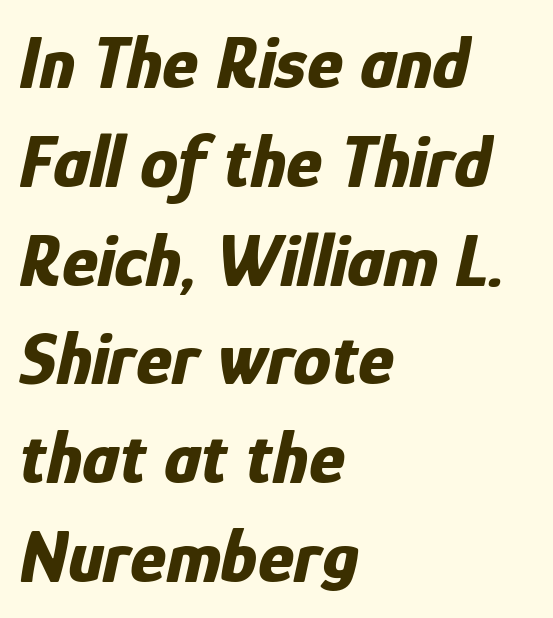
The passage shown is typed in a proportional face where columns would drift. The ragged edge is on the right, which tells us the setting is flush left. Notice how the stems are inclined rather than vertical — that's the hallmark of italics. The glyphs have the mass of a bold cut.
